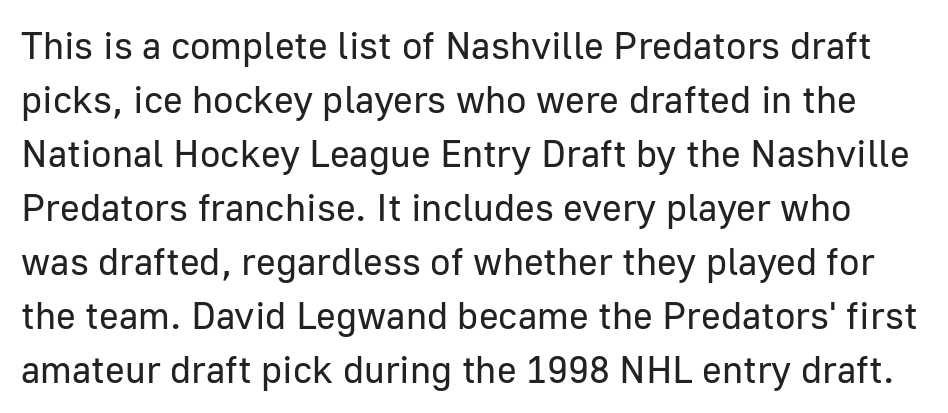
The image shows 38 px regular-weight sans-serif type, upright; set normal line spacing (1.42x), normal letter spacing, not underlined; low stroke contrast and a medium x-height.
